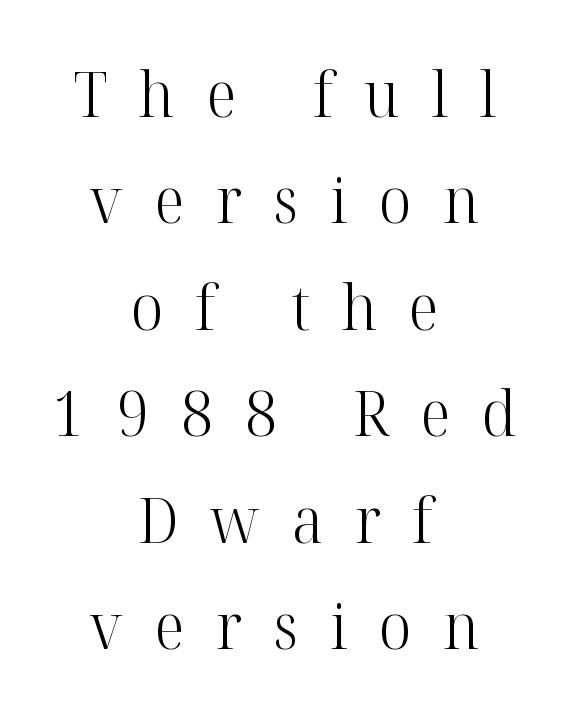
{"serif": "yes", "italic": "no", "bold": "no", "weight": "light", "width": "normal", "stroke_contrast": "high", "x_height": "medium", "monospaced": "no", "underline": "no", "align": "center", "line_spacing": "normal", "line_spacing_ratio": 1.69, "letter_spacing": "wide", "letter_spacing_em": 0.5, "glyph_px": 63}
